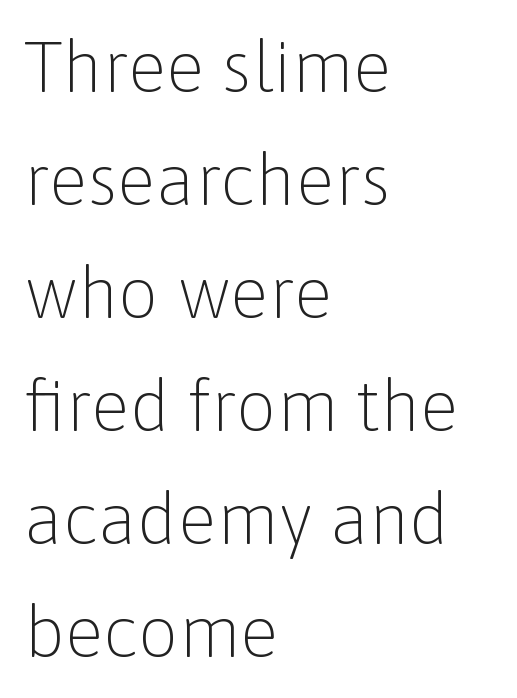
No chunkiness to these letters — they're not bold. The passage shown has conventional tracking throughout. Regular leading. These lines are set flush left with a ragged right edge. If you drew a line through each stem, it would be perfectly vertical.
